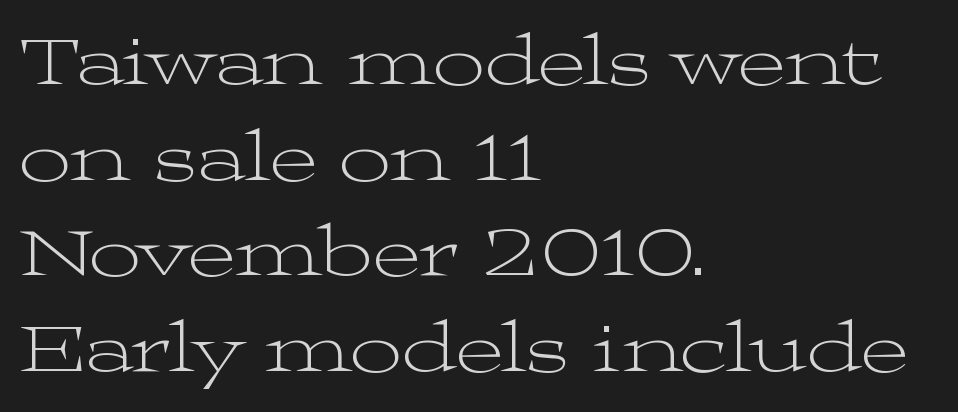
The image shows 73 px light, wide serif type, upright; set left-aligned, normal line spacing (1.31x), normal letter spacing, not underlined; medium stroke contrast and a medium x-height.
